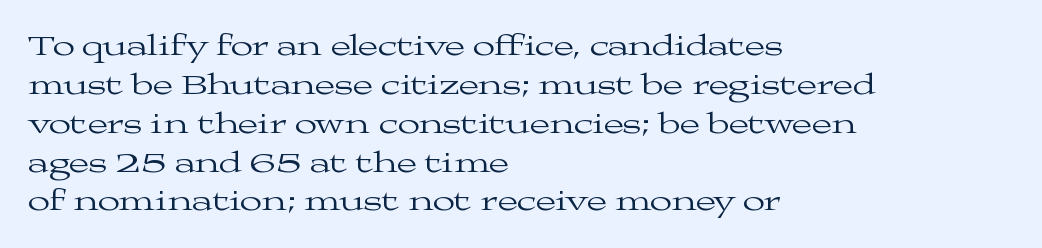
Each line starts at the same left margin while the right side varies. Is there any slant? The stems are plumb. Is this a fixed-width face? No — the glyphs have proportional, varying widths. Default kerning and tracking; the words read as compact shapes. A light-to-regular cut is what we see here.
